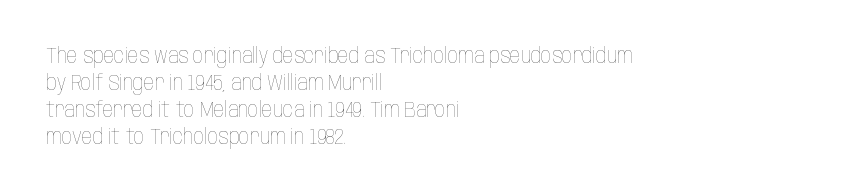
The image shows 21 px text type, upright; set left-aligned, normal line spacing (1.28x), normal letter spacing, not underlined.
